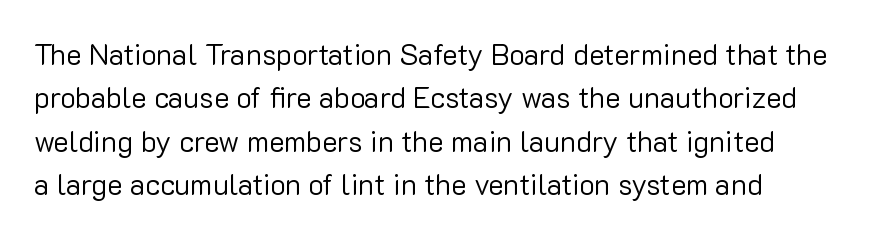
Q: Is the text bold? A: No.
Q: Is the text italic (slanted)? A: No, it is upright.
Q: Is the typeface a serif or a sans-serif typeface? A: Sans-serif.
Q: Is the text underlined? A: No.
Q: How is the paragraph aligned? A: Left-aligned.
Q: Is the spacing between letters normal or unusually wide? A: Normal.
Q: Is the spacing between lines tight, normal or loose? A: Normal.
Q: Width (condensed, normal, or wide)? A: Normal.
Q: Stroke contrast? A: Low.
Q: x-height? A: Medium.
Q: Monospaced? A: No.
